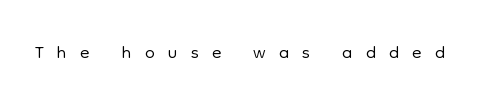
{"serif": "no", "italic": "no", "bold": "no", "weight": "light", "width": "normal", "stroke_contrast": "low", "x_height": "medium", "monospaced": "no", "underline": "no", "letter_spacing": "wide", "letter_spacing_em": 0.47, "glyph_px": 28}
